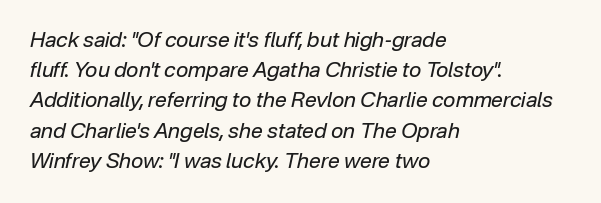
The whole block is typeset with a tilt. Each stroke keeps to a modest, everyday thickness or less. Characters follow at the spacing the type designer built in. This sample keeps an unexceptional amount of space between lines. Beneath every word, the page is bare.
